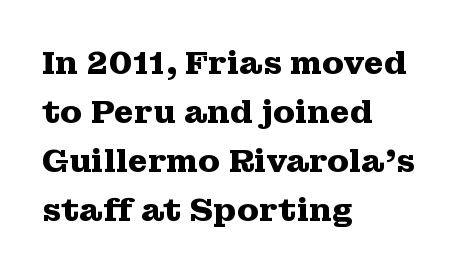
The image shows 32 px heavy, wide serif type, upright; set left-aligned, normal line spacing (1.53x), normal letter spacing, not underlined; medium stroke contrast and a medium x-height.
